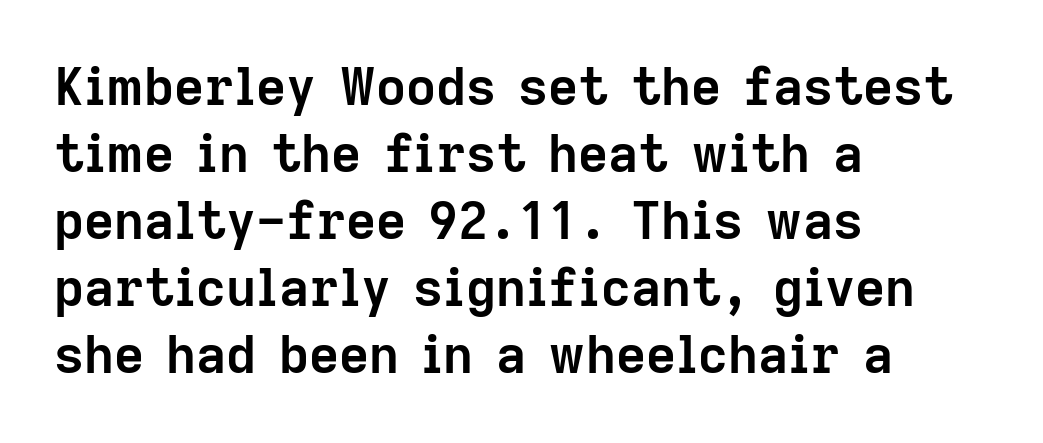
Caption: standard tracking, unaltered. Is the type bold? Yes — the strokes are clearly thick and heavy. Each letter keeps its own natural width here, so spacing adapts to shape. Vertical strokes here are truly vertical. A typesetter would call this leading conventional body-copy spacing.
